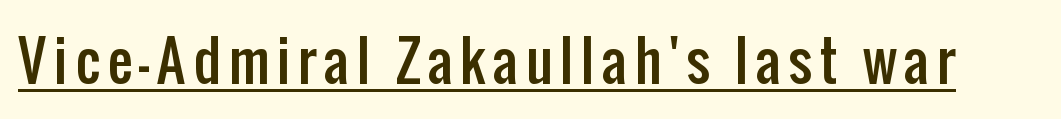
Every word sits above its own underline. Unlike a traditional serif, this face leaves its strokes unadorned. Here the designer chose a conventional face with non-uniform glyph widths. Quick note: not italic, upright.
